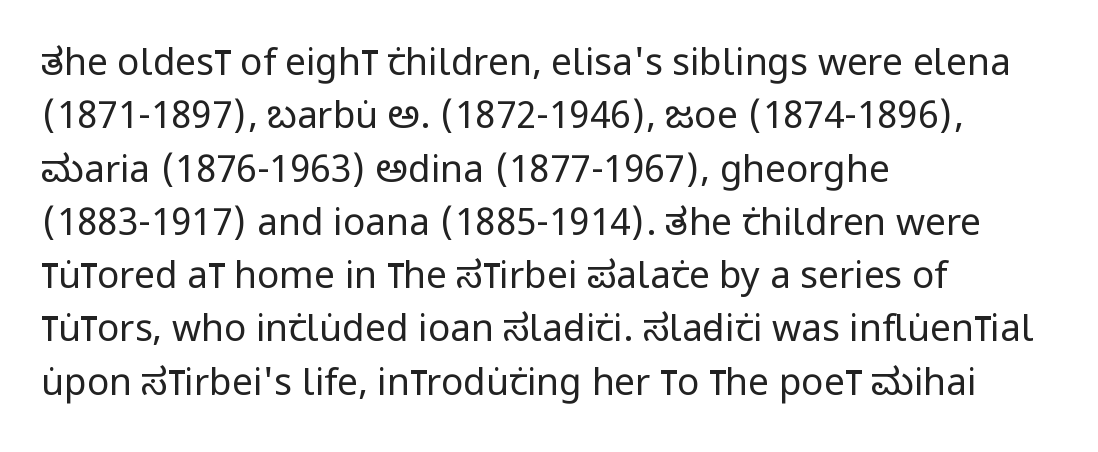
Q: Is the text bold? A: No.
Q: Is the text italic (slanted)? A: No, it is upright.
Q: Is the typeface a serif or a sans-serif typeface? A: Sans-serif.
Q: Is the text underlined? A: No.
Q: How is the paragraph aligned? A: Left-aligned.
Q: Is the spacing between letters normal or unusually wide? A: Normal.
Q: Is the spacing between lines tight, normal or loose? A: Normal.
Q: Width (condensed, normal, or wide)? A: Condensed.
Q: Stroke contrast? A: Low.
Q: x-height? A: Large.
Q: Monospaced? A: No.
